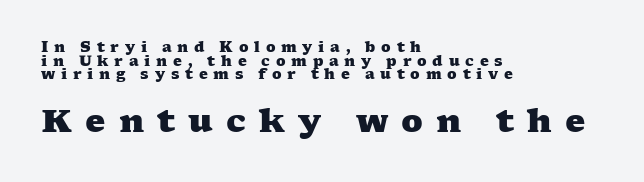
{"serif": "yes", "bold": "yes", "weight": "heavy", "width": "wide", "stroke_contrast": "medium", "x_height": "medium", "monospaced": "no", "underline": "no", "align": "left", "line_spacing": "tight", "line_spacing_ratio": 0.97, "letter_spacing": "wide", "letter_spacing_em": 0.41, "larger_block": "second", "size_ratio": 2.29, "glyph_px": 32}
